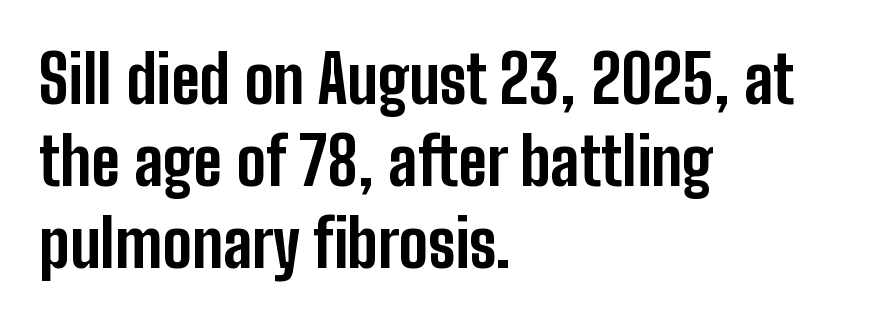
Q: Is the text bold? A: Yes.
Q: Is the text italic (slanted)? A: No, it is upright.
Q: Is the typeface a serif or a sans-serif typeface? A: Sans-serif.
Q: Is the text underlined? A: No.
Q: How is the paragraph aligned? A: Left-aligned.
Q: Is the spacing between letters normal or unusually wide? A: Normal.
Q: Width (condensed, normal, or wide)? A: Condensed.
Q: Stroke contrast? A: Low.
Q: x-height? A: Medium.
Q: Monospaced? A: No.
